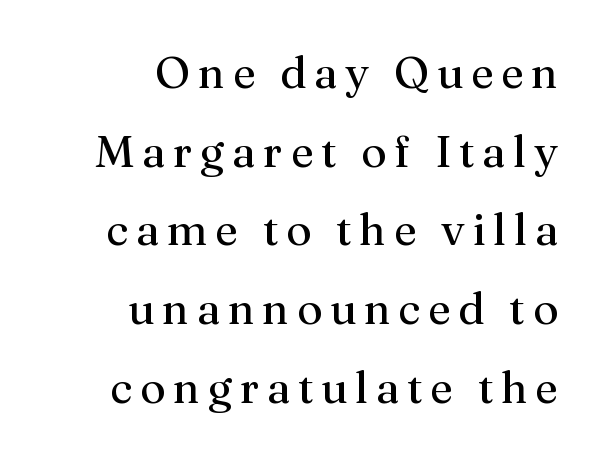
{"serif": "yes", "italic": "no", "bold": "no", "weight": "regular", "width": "normal", "stroke_contrast": "medium", "x_height": "medium", "monospaced": "no", "underline": "no", "align": "right", "line_spacing_ratio": 1.75, "glyph_px": 45}
